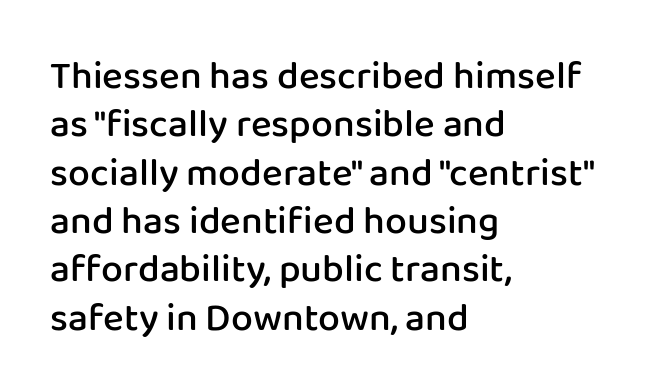
Q: Is the text bold? A: Semi-bold.
Q: Is the text italic (slanted)? A: No, it is upright.
Q: Is the typeface a serif or a sans-serif typeface? A: Sans-serif.
Q: Is the text underlined? A: No.
Q: How is the paragraph aligned? A: Left-aligned.
Q: Is the spacing between letters normal or unusually wide? A: Normal.
Q: Width (condensed, normal, or wide)? A: Normal.
Q: Stroke contrast? A: Low.
Q: x-height? A: Medium.
Q: Monospaced? A: No.
